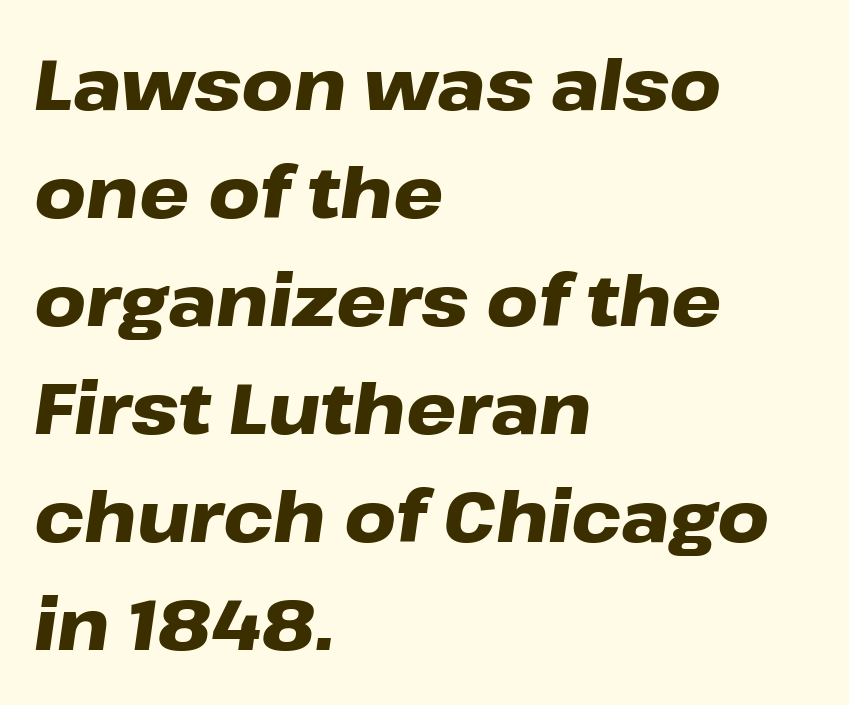
The image shows 71 px heavy, wide type, italic (leaning right); set left-aligned, normal line spacing (1.52x), normal letter spacing, not underlined; low stroke contrast and a medium x-height.
